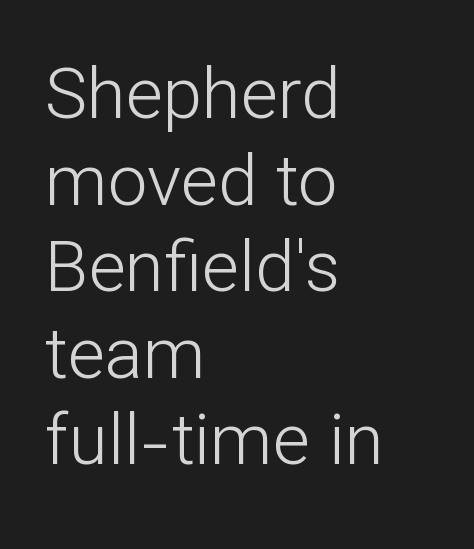
The image shows 71 px light sans-serif type, upright; set left-aligned, line spacing 1.22x, normal letter spacing, not underlined; low stroke contrast and a medium x-height.
